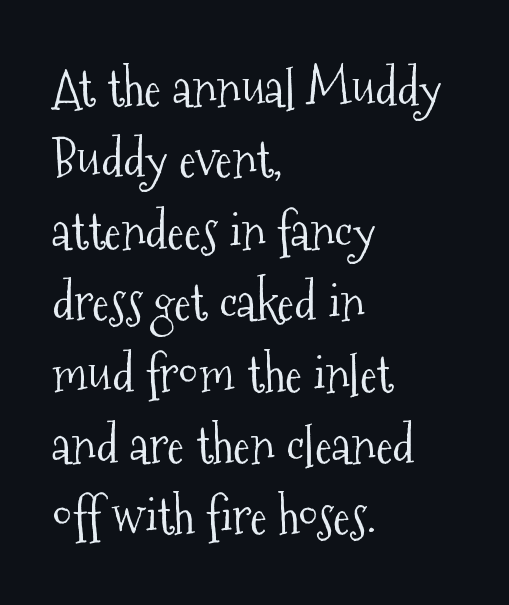
The image shows 51 px light, condensed serif type, upright; set left-aligned, normal line spacing (1.4x), normal letter spacing, not underlined; medium stroke contrast and a medium x-height.
